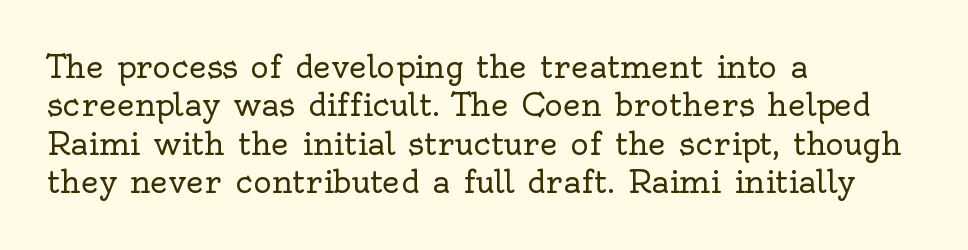
{"serif": "yes", "italic": "no", "bold": "no", "weight": "regular", "width": "normal", "x_height": "small", "monospaced": "no", "underline": "no", "align": "left", "line_spacing_ratio": 1.24, "letter_spacing": "normal", "letter_spacing_em": 0.0, "glyph_px": 31}
